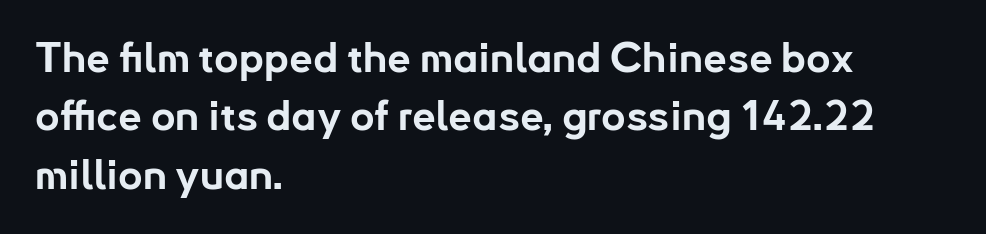
{"serif": "no", "italic": "no", "bold": "yes", "weight": "bold", "width": "normal", "stroke_contrast": "low", "x_height": "small", "monospaced": "no", "underline": "no", "align": "left", "line_spacing": "normal", "line_spacing_ratio": 1.39, "letter_spacing": "normal", "letter_spacing_em": 0.0, "glyph_px": 42}
